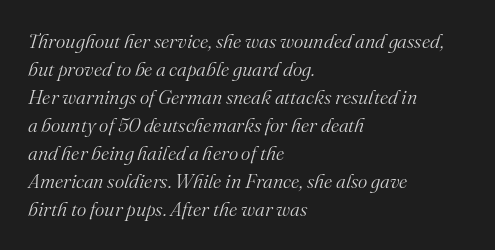
{"italic": "yes", "lean": "right", "slant_degrees": 16, "bold": "no", "underline": "no", "align": "left", "line_spacing": "normal", "line_spacing_ratio": 1.4, "letter_spacing": "normal", "letter_spacing_em": 0.0, "glyph_px": 20}
